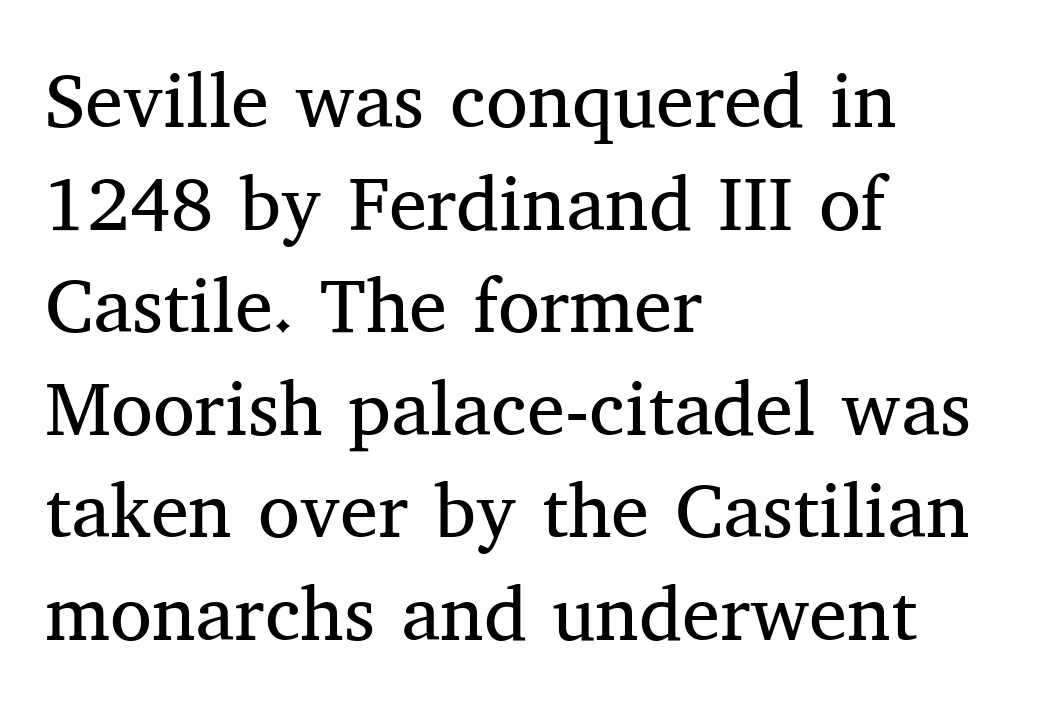
The lettering holds an erect, upright posture throughout. Whoever set this chose a conventional vertical rhythm. Spacing verdict: proportional, widths tailored to each character. Stroke thickness stays within the range of a standard reading face or lighter. The rendering shows small feet on the letterforms — a serif design.
